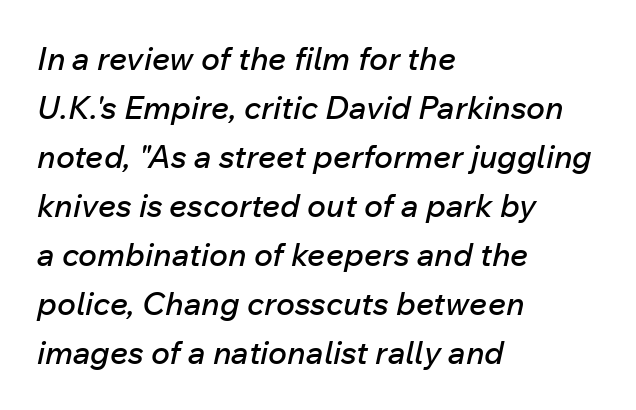
A typesetter would call this proportional, since set widths differ per character. The paragraph has a hard left edge and a soft right edge. A typesetter would mark this as italic. Default kerning and tracking; the words read as compact shapes. Decoration check: the copy has no underline. Regular leading.
